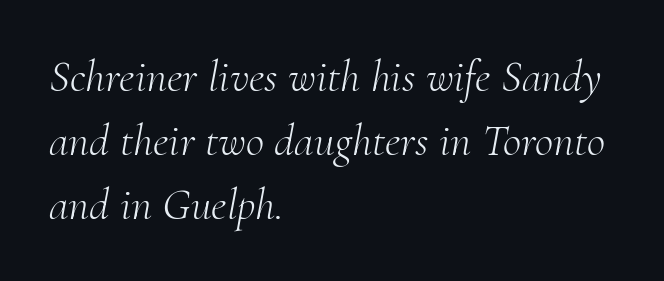
{"serif": "yes", "italic": "yes", "lean": "right", "slant_degrees": 10, "bold": "no", "weight": "light", "width": "normal", "stroke_contrast": "medium", "x_height": "small", "monospaced": "no", "underline": "no", "align": "left", "line_spacing": "normal", "line_spacing_ratio": 1.42, "letter_spacing": "normal", "letter_spacing_em": 0.0, "glyph_px": 45}
